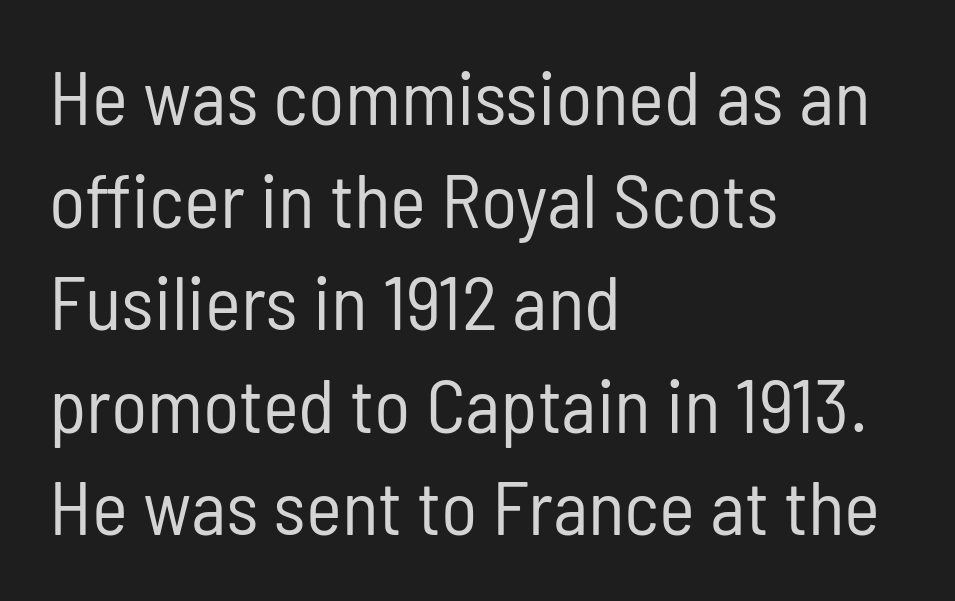
The letters advance in unequal steps, a hallmark of proportional type. This is not heavy type; no bold has been used. In terms of posture, this sample is upright. Look at the bottom of the vertical strokes: they stop flat, with no serifs.
